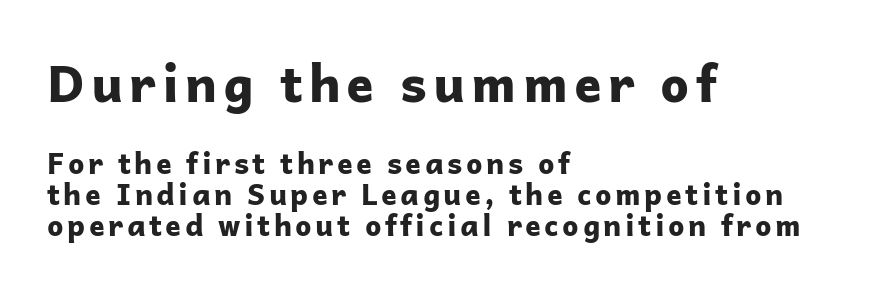
The font's upright variant was chosen for this text. Every letter is thick-stroked: bold, no question. Look at the bottom of the vertical strokes: they stop flat, with no serifs. Varying glyph widths throughout — classic text-font behaviour. Just letters on the line, the space beneath them empty.
